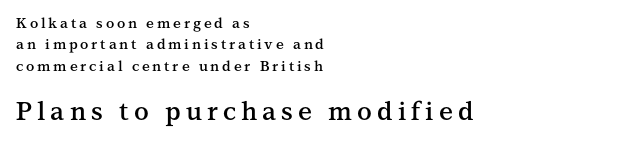
{"italic": "no", "bold": "semi", "underline": "no", "align": "left", "line_spacing": "normal", "line_spacing_ratio": 1.53, "letter_spacing": "wide", "letter_spacing_em": 0.2, "larger_block": "second", "size_ratio": 1.79, "glyph_px": 25}
